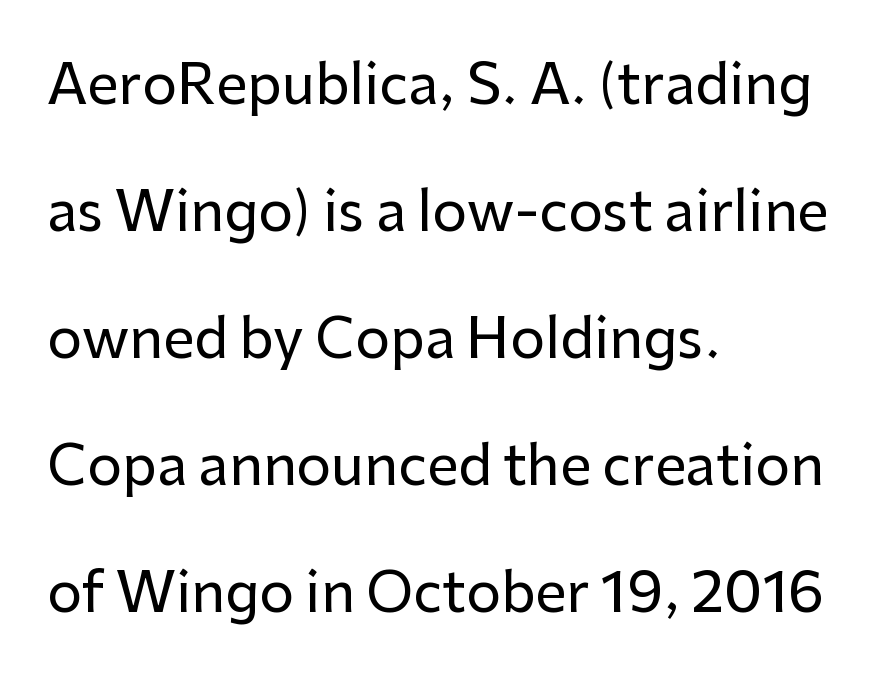
Quick note: not italic, upright. Descenders are the only things crossing below the line. Each letter keeps its own natural width here, so spacing adapts to shape. One glance says open: line gaps are wider than usual. Regarding serifs, this sample does without them.
